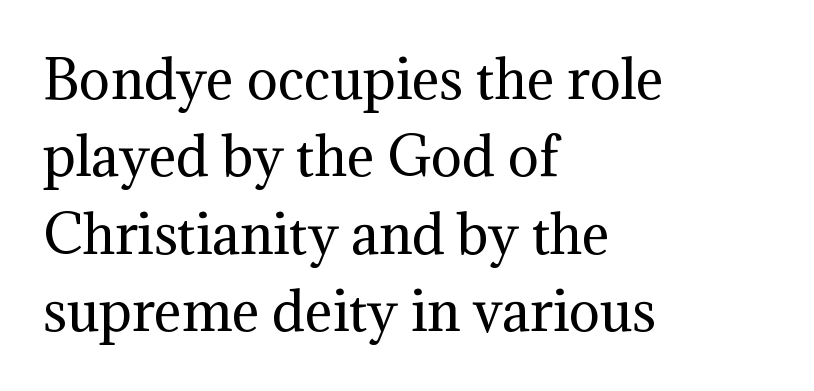
{"serif": "yes", "italic": "no", "bold": "no", "weight": "regular", "width": "normal", "stroke_contrast": "medium", "x_height": "medium", "monospaced": "no", "underline": "no", "align": "left", "line_spacing": "normal", "line_spacing_ratio": 1.49, "letter_spacing": "normal", "letter_spacing_em": 0.0, "glyph_px": 52}
